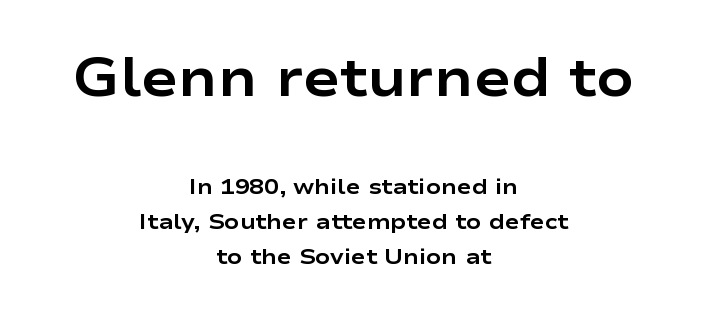
Q: Is the text bold? A: Yes.
Q: Is the text italic (slanted)? A: No, it is upright.
Q: Is the typeface a serif or a sans-serif typeface? A: Sans-serif.
Q: Is the text underlined? A: No.
Q: How is the paragraph aligned? A: Centered.
Q: Is the spacing between letters normal or unusually wide? A: Normal.
Q: Is the spacing between lines tight, normal or loose? A: Normal.
Q: Which block of text is set in a larger size, the first (top) or the second (bottom)? A: The first (top) one.
Q: Width (condensed, normal, or wide)? A: Wide.
Q: Stroke contrast? A: Low.
Q: x-height? A: Medium.
Q: Monospaced? A: No.
